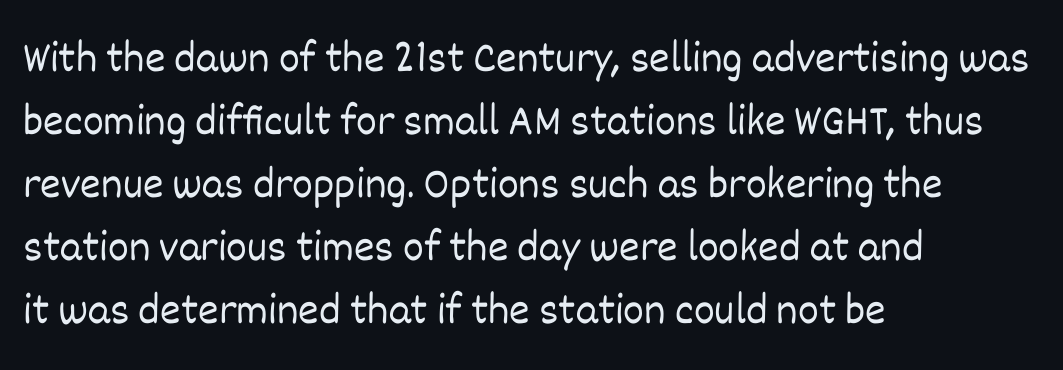
In terms of posture, this sample is upright. In terms of leading, this rendering sits right in the middle. Only glyphs here, with clear space below each row. Caption: standard tracking, unaltered. These lines are set flush left with a ragged right edge.
